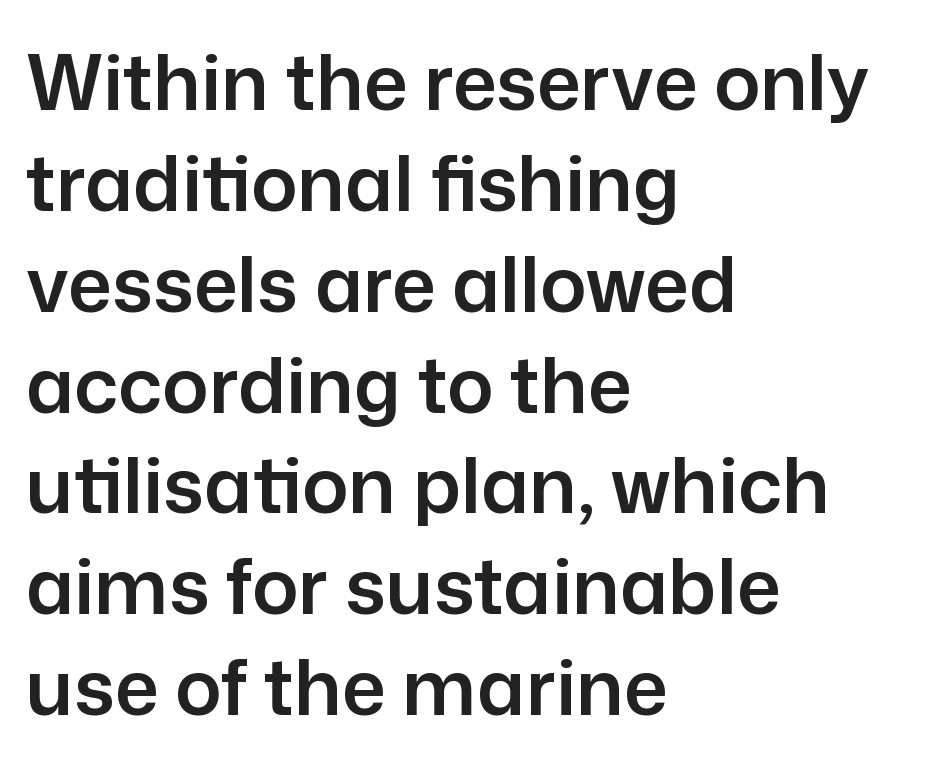
Q: Is the text italic (slanted)? A: No, it is upright.
Q: Is the typeface a serif or a sans-serif typeface? A: Sans-serif.
Q: Is the text underlined? A: No.
Q: How is the paragraph aligned? A: Left-aligned.
Q: Is the spacing between letters normal or unusually wide? A: Normal.
Q: Is the spacing between lines tight, normal or loose? A: Normal.
Q: Width (condensed, normal, or wide)? A: Normal.
Q: Stroke contrast? A: Low.
Q: x-height? A: Medium.
Q: Monospaced? A: No.
